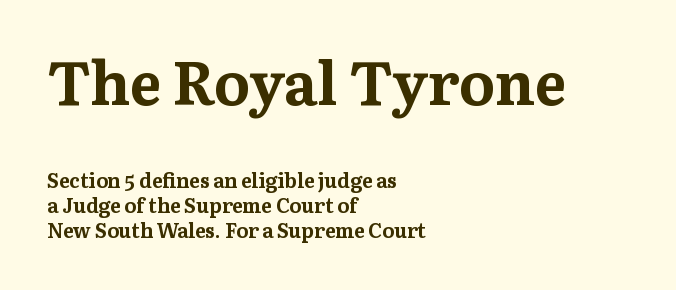
{"serif": "yes", "italic": "no", "bold": "yes", "weight": "bold", "width": "normal", "stroke_contrast": "medium", "x_height": "medium", "monospaced": "no", "underline": "no", "align": "left", "line_spacing_ratio": 1.24, "letter_spacing": "normal", "letter_spacing_em": 0.0, "larger_block": "first", "size_ratio": 3.0, "glyph_px": 60}
